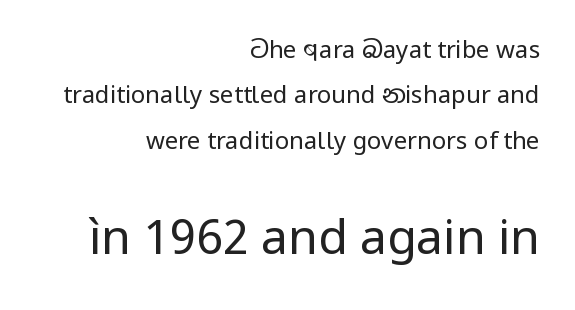
Q: Is the text bold? A: No.
Q: Is the text italic (slanted)? A: No, it is upright.
Q: Is the typeface a serif or a sans-serif typeface? A: Sans-serif.
Q: Is the text underlined? A: No.
Q: How is the paragraph aligned? A: Right-aligned.
Q: Is the spacing between letters normal or unusually wide? A: Normal.
Q: Which block of text is set in a larger size, the first (top) or the second (bottom)? A: The second (bottom) one.
Q: Width (condensed, normal, or wide)? A: Normal.
Q: Stroke contrast? A: Low.
Q: x-height? A: Medium.
Q: Monospaced? A: No.
